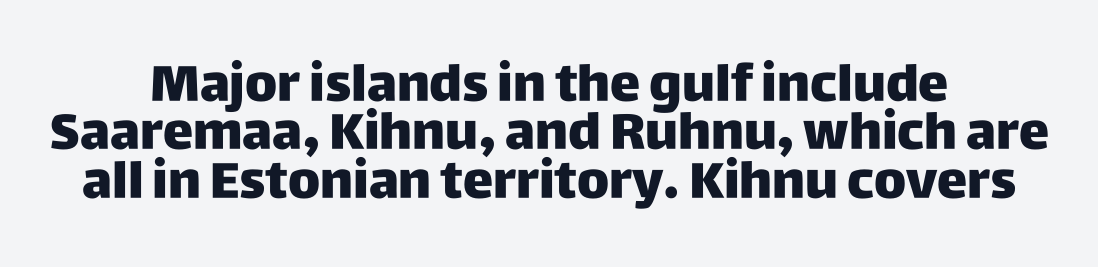
The image shows 51 px heavy sans-serif type, upright; set centered, tight line spacing (0.95x), normal letter spacing, not underlined; low stroke contrast and a large x-height.
